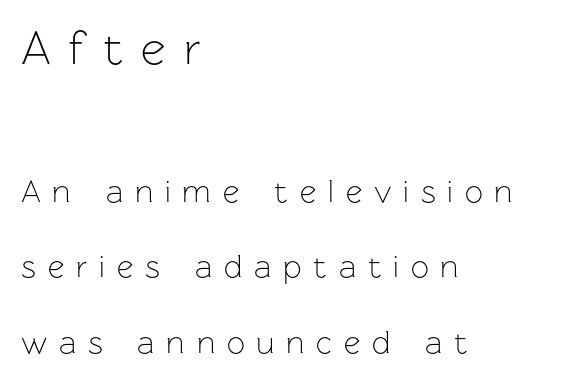
Q: Is the text bold? A: No.
Q: Is the text italic (slanted)? A: No, it is upright.
Q: Is the typeface a serif or a sans-serif typeface? A: Sans-serif.
Q: Is the text underlined? A: No.
Q: How is the paragraph aligned? A: Left-aligned.
Q: Is the spacing between letters normal or unusually wide? A: Unusually wide.
Q: Is the spacing between lines tight, normal or loose? A: Loose.
Q: Which block of text is set in a larger size, the first (top) or the second (bottom)? A: The first (top) one.
Q: Width (condensed, normal, or wide)? A: Normal.
Q: Stroke contrast? A: Low.
Q: x-height? A: Medium.
Q: Monospaced? A: No.
